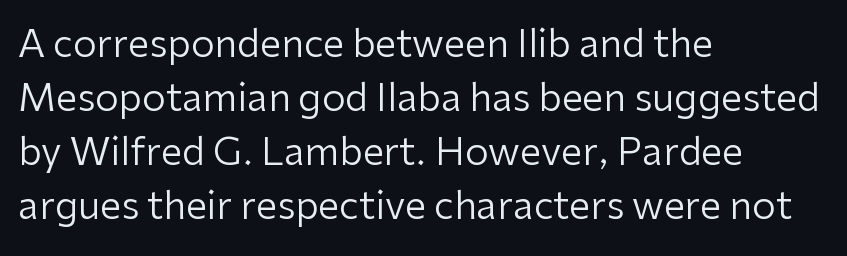
Q: Is the text bold? A: No.
Q: Is the text italic (slanted)? A: No, it is upright.
Q: Is the typeface a serif or a sans-serif typeface? A: Sans-serif.
Q: Is the text underlined? A: No.
Q: How is the paragraph aligned? A: Left-aligned.
Q: Is the spacing between letters normal or unusually wide? A: Normal.
Q: Is the spacing between lines tight, normal or loose? A: Normal.
Q: Width (condensed, normal, or wide)? A: Normal.
Q: Stroke contrast? A: Low.
Q: x-height? A: Medium.
Q: Monospaced? A: No.
